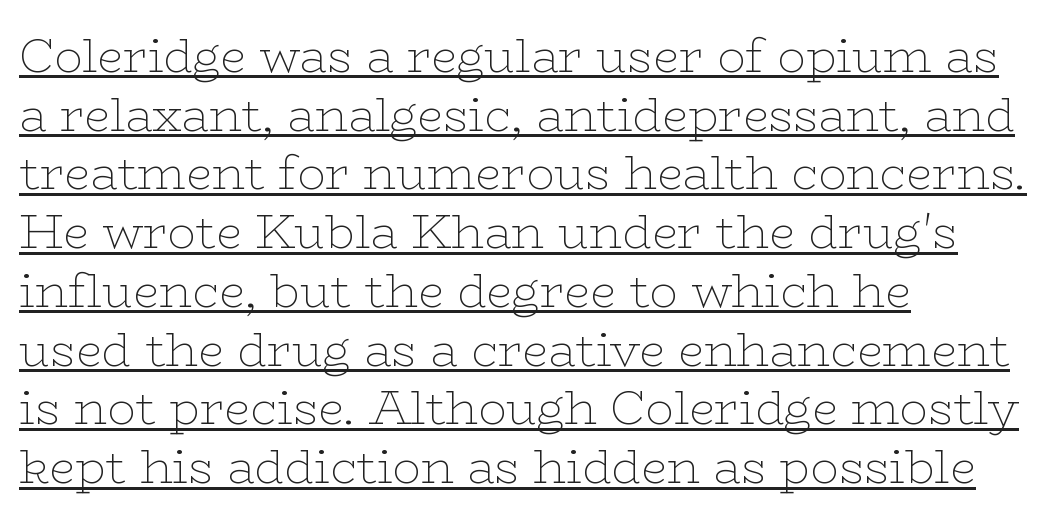
The image shows 47 px thin, wide serif type, upright; set left-aligned, normal line spacing (1.25x), normal letter spacing, underlined; low stroke contrast and a medium x-height.
